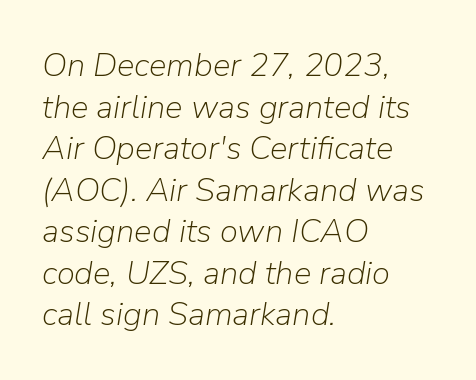
Q: Is the text bold? A: No.
Q: Is the text italic (slanted)? A: Yes, it leans right by about 9 degrees.
Q: Is the text underlined? A: No.
Q: How is the paragraph aligned? A: Left-aligned.
Q: Is the spacing between letters normal or unusually wide? A: Normal.
Q: Is the spacing between lines tight, normal or loose? A: Normal.
Q: Width (condensed, normal, or wide)? A: Normal.
Q: Stroke contrast? A: Low.
Q: x-height? A: Medium.
Q: Monospaced? A: No.
